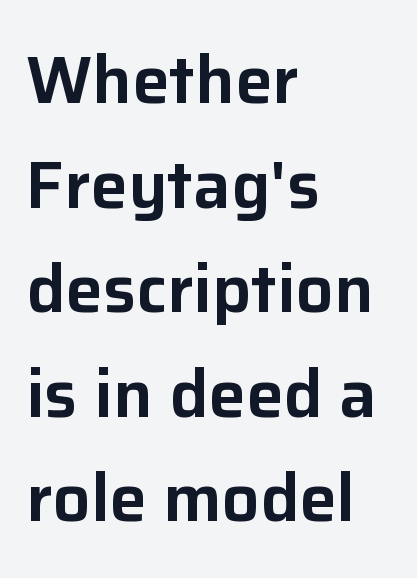
The image shows 67 px sans-serif type, upright; set left-aligned, normal line spacing (1.56x), normal letter spacing, not underlined; low stroke contrast and a medium x-height.
